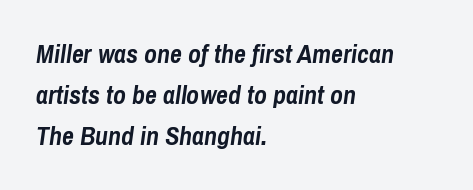
Q: Is the text bold? A: Yes.
Q: Is the text italic (slanted)? A: Yes, it leans right by about 8 degrees.
Q: Is the text underlined? A: No.
Q: How is the paragraph aligned? A: Left-aligned.
Q: Is the spacing between letters normal or unusually wide? A: Normal.
Q: Is the spacing between lines tight, normal or loose? A: Normal.
